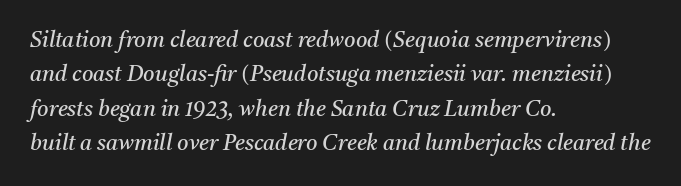
Q: Is the text bold? A: No.
Q: Is the text italic (slanted)? A: Yes, it leans right by about 11 degrees.
Q: Is the text underlined? A: No.
Q: How is the paragraph aligned? A: Left-aligned.
Q: Is the spacing between letters normal or unusually wide? A: Normal.
Q: Is the spacing between lines tight, normal or loose? A: Normal.
